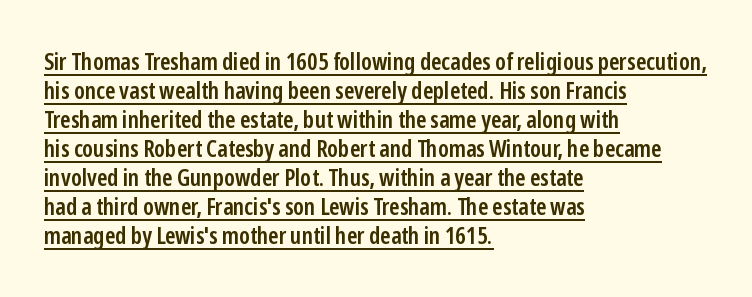
The image shows 24 px text type, upright; set left-aligned, line spacing 1.21x, normal letter spacing, underlined.
